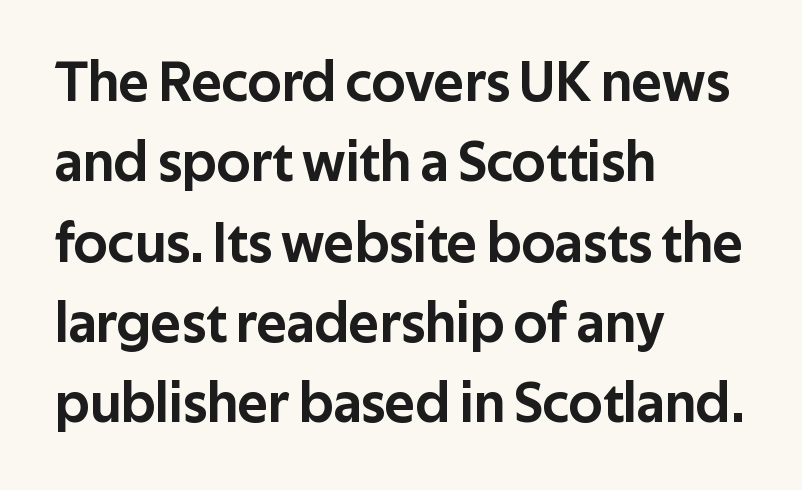
The image shows 57 px sans-serif type, upright; set left-aligned, normal line spacing (1.41x), normal letter spacing, not underlined; low stroke contrast and a medium x-height.
